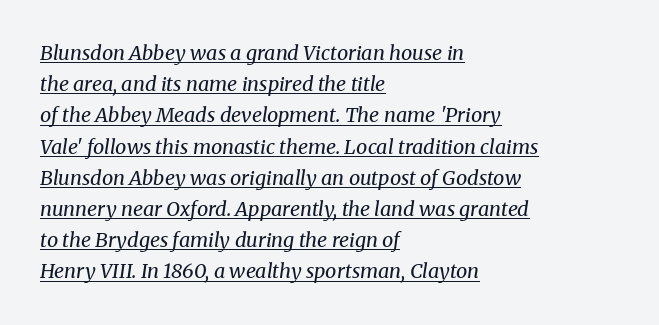
Q: Is the text bold? A: No.
Q: Is the text italic (slanted)? A: Yes, it leans right by about 8 degrees.
Q: Is the text underlined? A: Yes.
Q: How is the paragraph aligned? A: Left-aligned.
Q: Is the spacing between letters normal or unusually wide? A: Normal.
Q: Is the spacing between lines tight, normal or loose? A: Normal.
